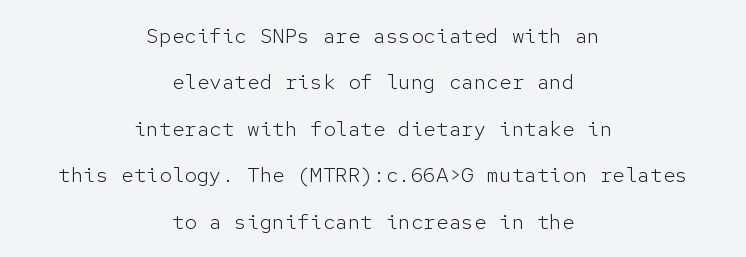
The image shows 21 px text type, upright; set centered, loose line spacing (2.21x), normal letter spacing, not underlined.
